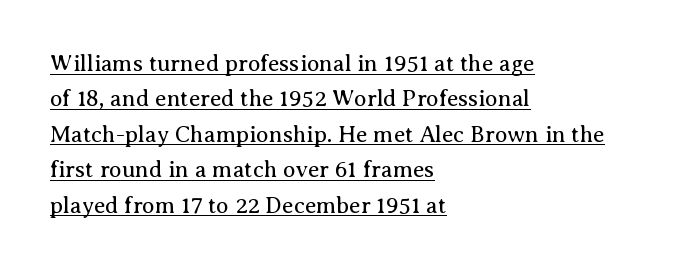
Line beginnings align vertically; line endings do not. What's the leading like? Ordinary, nothing unusual. No letter is thick-stroked: the sample isn't bold. Quick note: not italic, upright. You can see a thin bar hugging the bottom of the glyphs. Compared with typical body copy, the letter spacing here is the same.
